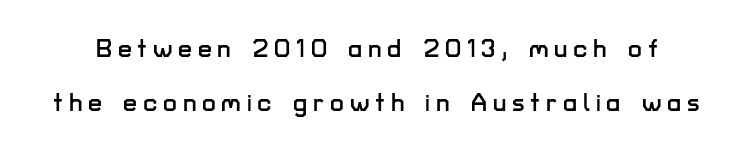
The image shows 25 px text type, upright; set loose line spacing (2.15x), unusually wide letter spacing (+0.23 em), not underlined.
